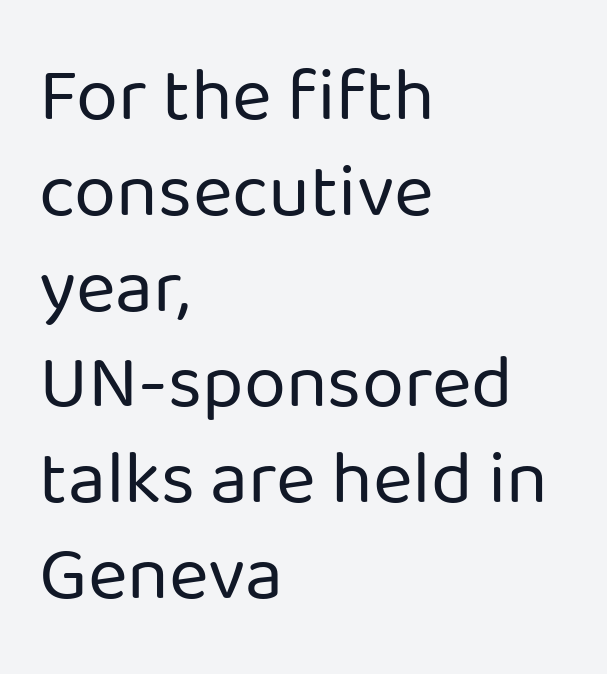
The image shows 76 px regular-weight sans-serif type, upright; set left-aligned, normal line spacing (1.26x), normal letter spacing, not underlined; low stroke contrast and a medium x-height.
